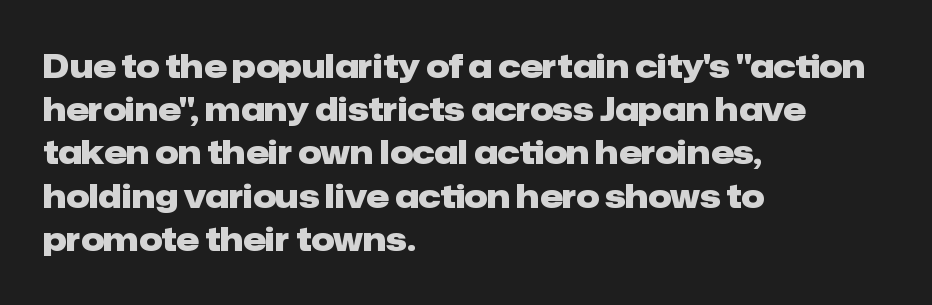
{"serif": "no", "italic": "no", "bold": "yes", "weight": "heavy", "width": "normal", "stroke_contrast": "low", "x_height": "medium", "monospaced": "no", "underline": "no", "align": "left", "line_spacing": "normal", "line_spacing_ratio": 1.35, "letter_spacing": "normal", "letter_spacing_em": 0.0, "glyph_px": 32}
